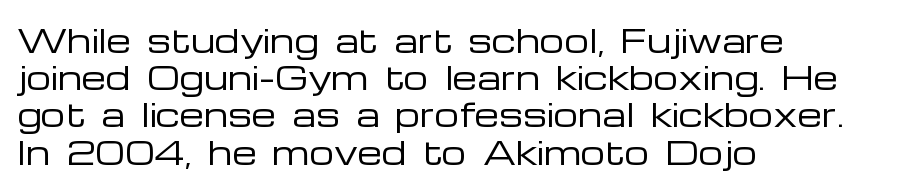
Q: Is the text bold? A: No.
Q: Is the text italic (slanted)? A: No, it is upright.
Q: Is the typeface a serif or a sans-serif typeface? A: Sans-serif.
Q: Is the text underlined? A: No.
Q: How is the paragraph aligned? A: Left-aligned.
Q: Is the spacing between letters normal or unusually wide? A: Normal.
Q: Width (condensed, normal, or wide)? A: Wide.
Q: Stroke contrast? A: Low.
Q: x-height? A: Medium.
Q: Monospaced? A: No.
